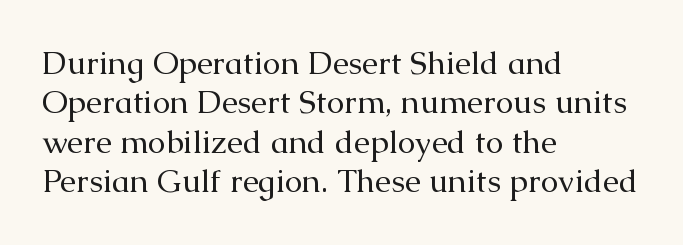
This rendering leaves character spacing at its baseline value. The passage shown is not underscored anywhere. Every character sits straight up, as roman type does. A typesetter would call this proportional, since set widths differ per character.
